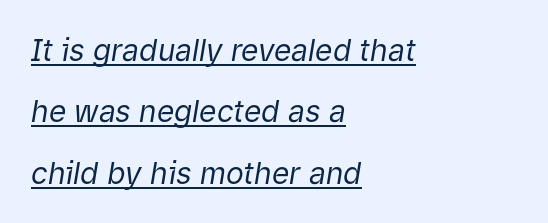
Q: Is the text bold? A: No.
Q: Is the text italic (slanted)? A: Yes, it leans right by about 9 degrees.
Q: Is the text underlined? A: Yes.
Q: How is the paragraph aligned? A: Left-aligned.
Q: Is the spacing between letters normal or unusually wide? A: Normal.
Q: Is the spacing between lines tight, normal or loose? A: Loose.
Q: Width (condensed, normal, or wide)? A: Normal.
Q: Stroke contrast? A: Low.
Q: x-height? A: Medium.
Q: Monospaced? A: No.
